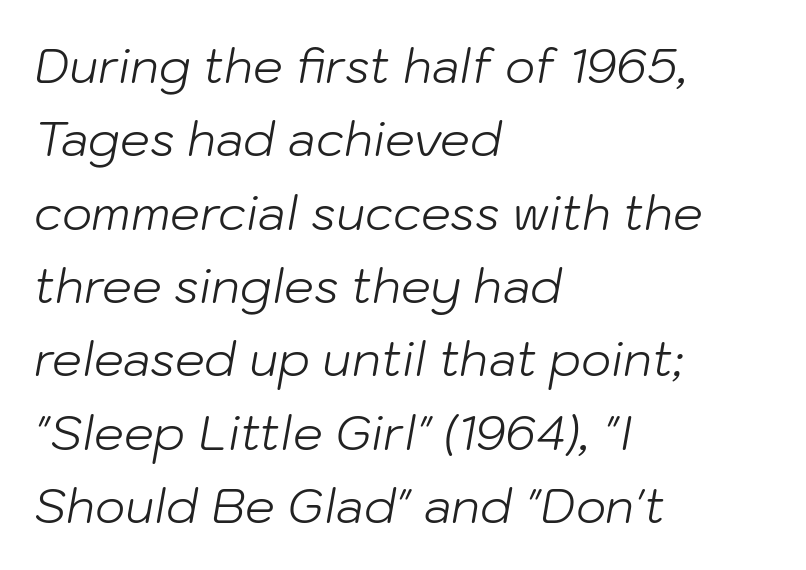
Q: Is the text bold? A: No.
Q: Is the text italic (slanted)? A: Yes, it leans right by about 10 degrees.
Q: Is the text underlined? A: No.
Q: How is the paragraph aligned? A: Left-aligned.
Q: Is the spacing between letters normal or unusually wide? A: Normal.
Q: Is the spacing between lines tight, normal or loose? A: Normal.
Q: Width (condensed, normal, or wide)? A: Normal.
Q: Stroke contrast? A: Low.
Q: x-height? A: Medium.
Q: Monospaced? A: No.
